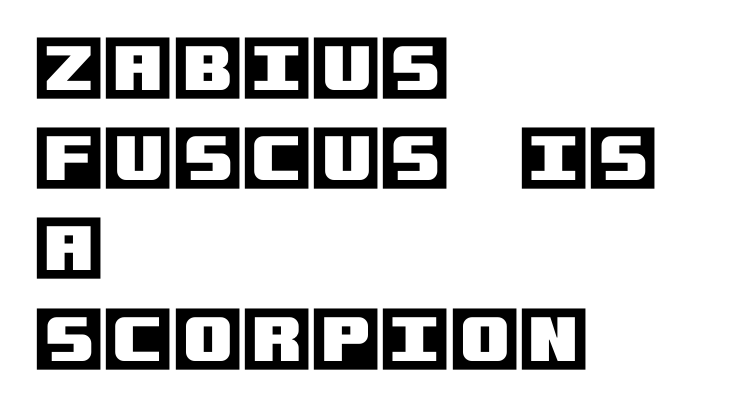
Q: Is the text italic (slanted)? A: No, it is upright.
Q: Is the text underlined? A: No.
Q: How is the paragraph aligned? A: Left-aligned.
Q: Is the spacing between letters normal or unusually wide? A: Normal.
Q: Is the spacing between lines tight, normal or loose? A: Normal.
Q: Width (condensed, normal, or wide)? A: Normal.
Q: x-height? A: Large.
